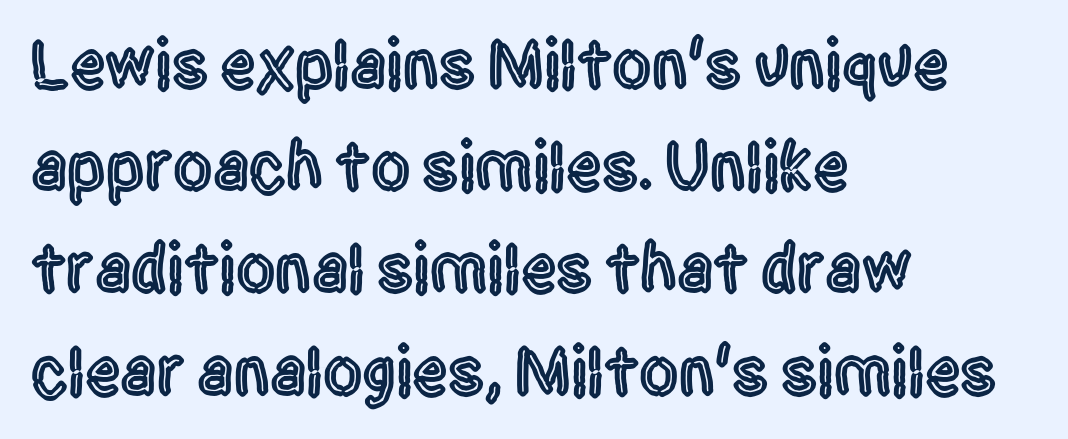
Q: Is the text italic (slanted)? A: No, it is upright.
Q: Is the typeface a serif or a sans-serif typeface? A: Sans-serif.
Q: Is the text underlined? A: No.
Q: How is the paragraph aligned? A: Left-aligned.
Q: Is the spacing between letters normal or unusually wide? A: Normal.
Q: Is the spacing between lines tight, normal or loose? A: Normal.
Q: Width (condensed, normal, or wide)? A: Condensed.
Q: x-height? A: Large.
Q: Monospaced? A: No.
